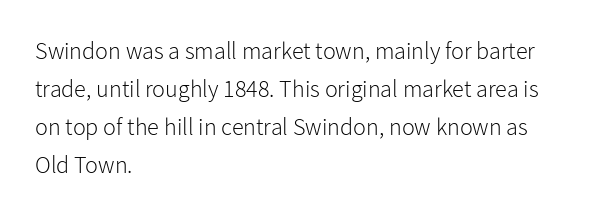
The image shows 24 px text type, upright; set left-aligned, normal line spacing (1.59x), normal letter spacing, not underlined.
